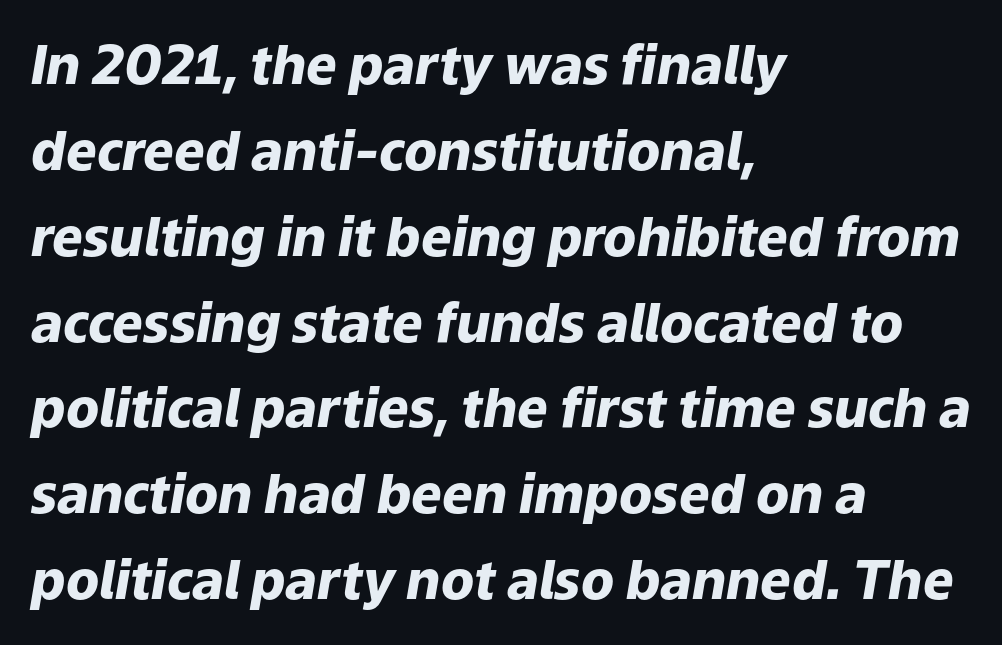
{"italic": "yes", "lean": "right", "slant_degrees": 9, "bold": "yes", "weight": "heavy", "width": "normal", "stroke_contrast": "low", "x_height": "medium", "monospaced": "no", "underline": "no", "align": "left", "line_spacing": "normal", "line_spacing_ratio": 1.59, "letter_spacing": "normal", "letter_spacing_em": 0.0, "glyph_px": 54}
